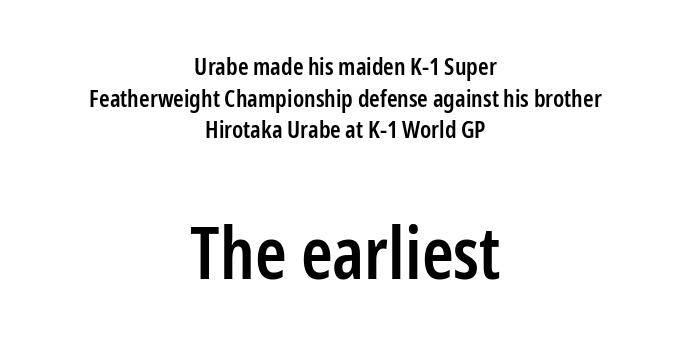
Two sizes are in play, and the larger belongs to the second block. Nobody touched the tracking dial on this one. Observe the absence of serifs on each vertical stroke in this sample. Posture: straight, roman, zero tilt. The face used here is proportionally spaced, like ordinary book or web type.
